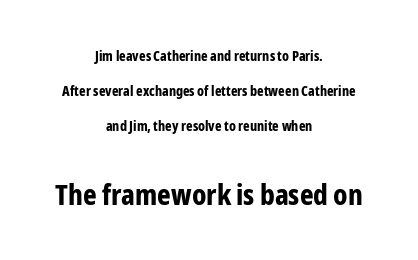
One glance says open: line gaps are wider than usual. Check where the strokes stop: nothing finishes them off — pure sans. The tracking reads as untouched default to a designer's eye. These two chunks differ in scale, with the bottom chunk taking the larger measure. This is the regular roman posture of the typeface.
